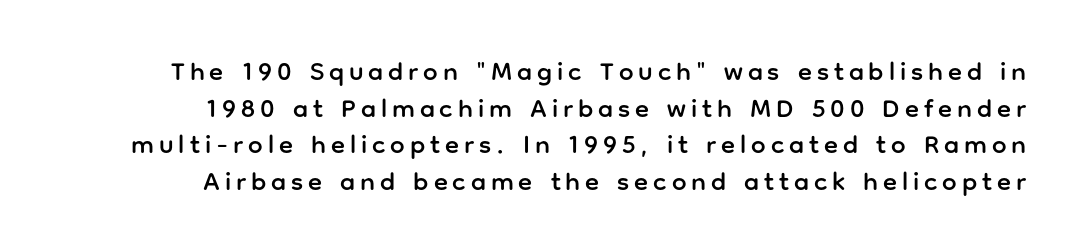
Q: Is the text italic (slanted)? A: No, it is upright.
Q: Is the text underlined? A: No.
Q: How is the paragraph aligned? A: Right-aligned.
Q: Is the spacing between lines tight, normal or loose? A: Normal.
